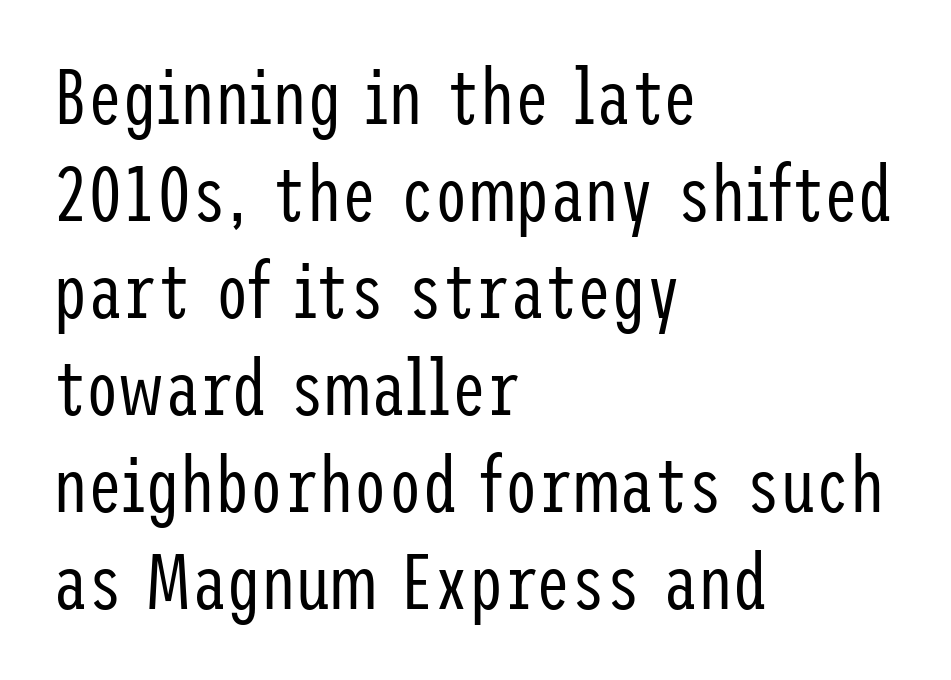
The image shows 77 px regular-weight, condensed sans-serif type, upright; set left-aligned, normal line spacing (1.26x), normal letter spacing, not underlined; low stroke contrast and a medium x-height.
